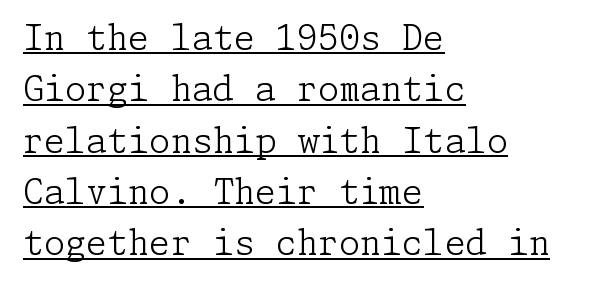
Q: Is the text bold? A: No.
Q: Is the text italic (slanted)? A: No, it is upright.
Q: Is the typeface a serif or a sans-serif typeface? A: Serif.
Q: Is the text underlined? A: Yes.
Q: How is the paragraph aligned? A: Left-aligned.
Q: Is the spacing between letters normal or unusually wide? A: Normal.
Q: Is the spacing between lines tight, normal or loose? A: Normal.
Q: Width (condensed, normal, or wide)? A: Normal.
Q: Stroke contrast? A: Low.
Q: x-height? A: Medium.
